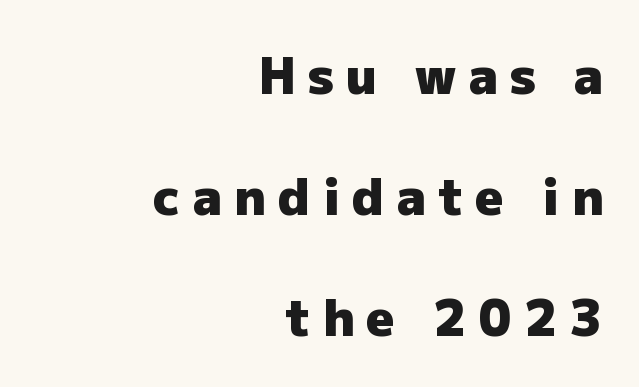
The image shows 50 px heavy sans-serif type, upright; set right-aligned, loose line spacing (2.42x), unusually wide letter spacing (+0.25 em), not underlined; low stroke contrast and a medium x-height.
